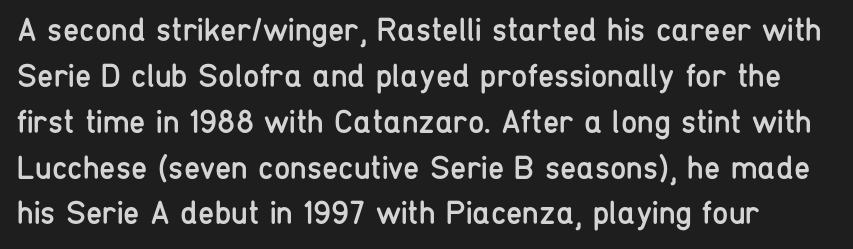
The image shows 33 px regular-weight, condensed sans-serif type, upright; set normal line spacing (1.39x), normal letter spacing, not underlined; low stroke contrast and a medium x-height.
